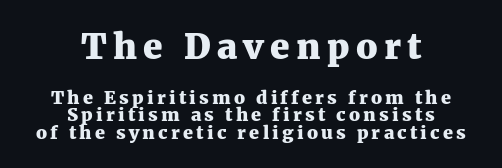
Upright lettering throughout. Each line is balanced around a shared central axis. Clear beneath every line of the passage. How would I describe the line gaps? Narrow and economical.
